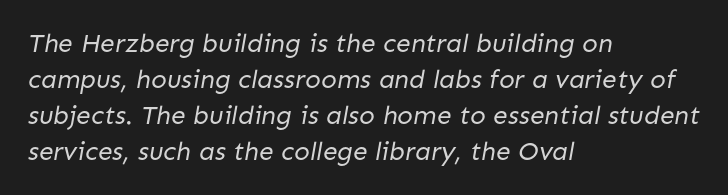
Q: Is the text bold? A: No.
Q: Is the text underlined? A: No.
Q: How is the paragraph aligned? A: Left-aligned.
Q: Is the spacing between letters normal or unusually wide? A: Normal.
Q: Is the spacing between lines tight, normal or loose? A: Normal.
